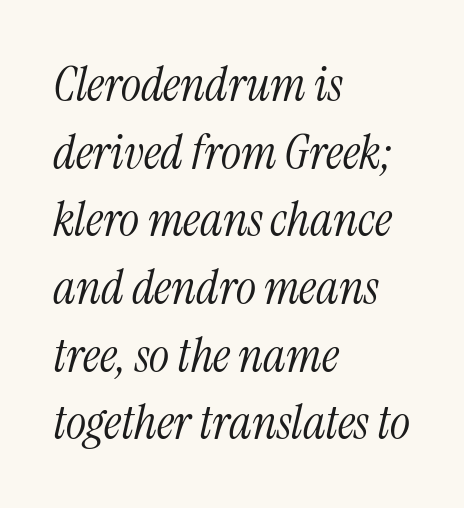
The image shows 48 px light, condensed serif type, italic (leaning right); set left-aligned, normal line spacing (1.41x), normal letter spacing, not underlined; medium stroke contrast and a medium x-height.
